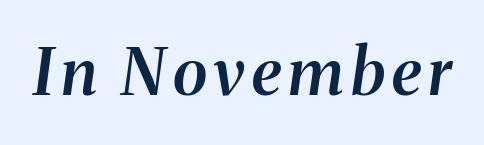
Q: Is the text bold? A: Semi-bold.
Q: Is the text italic (slanted)? A: Yes, it leans right by about 8 degrees.
Q: Is the typeface a serif or a sans-serif typeface? A: Serif.
Q: Is the text underlined? A: No.
Q: Width (condensed, normal, or wide)? A: Normal.
Q: Stroke contrast? A: Medium.
Q: x-height? A: Medium.
Q: Monospaced? A: No.
